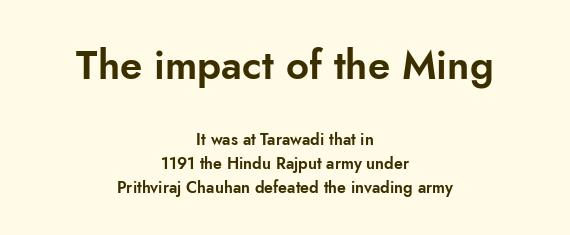
The image shows 40 px sans-serif type, upright; set centered, normal line spacing (1.48x), normal letter spacing, not underlined; the first (top) block is 2.5x larger; low stroke contrast and a small x-height.
